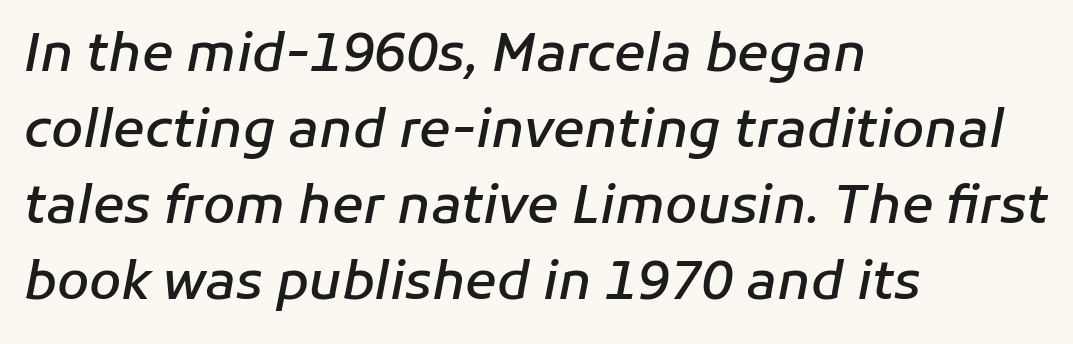
Nobody drew a line under any word here. The paragraph shown leans on its left margin. Does the weight exceed regular? Yes, but only to semibold. These lines are rendered in a variable-pitch font. There's an unmistakable incline to the writing here.
